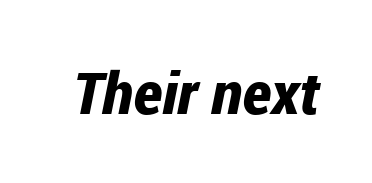
{"italic": "yes", "lean": "right", "slant_degrees": 12, "bold": "yes", "weight": "bold", "width": "condensed", "stroke_contrast": "low", "x_height": "medium", "monospaced": "no", "underline": "no", "letter_spacing": "normal", "letter_spacing_em": 0.0, "glyph_px": 58}
